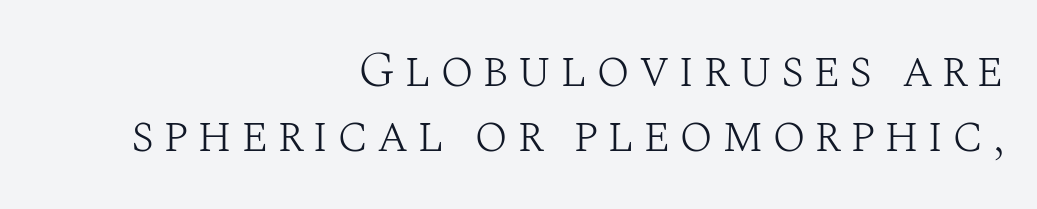
Q: Is the text bold? A: No.
Q: Is the text italic (slanted)? A: No, it is upright.
Q: Is the typeface a serif or a sans-serif typeface? A: Serif.
Q: Is the text underlined? A: No.
Q: How is the paragraph aligned? A: Right-aligned.
Q: Is the spacing between lines tight, normal or loose? A: Normal.
Q: Width (condensed, normal, or wide)? A: Normal.
Q: Stroke contrast? A: Medium.
Q: x-height? A: Large.
Q: Monospaced? A: No.
